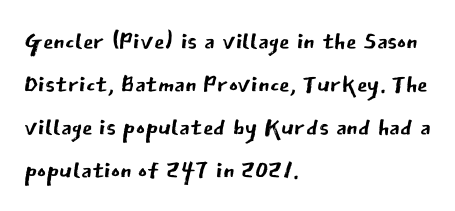
The letters advance in unequal steps, a hallmark of proportional type. Descender tails drop into unmarked territory. Leading matches the norm, producing a regular column. The lines are quadded left. The tracking reads as untouched default to a designer's eye. Are there feet on the stems? There aren't — it's a sans.
